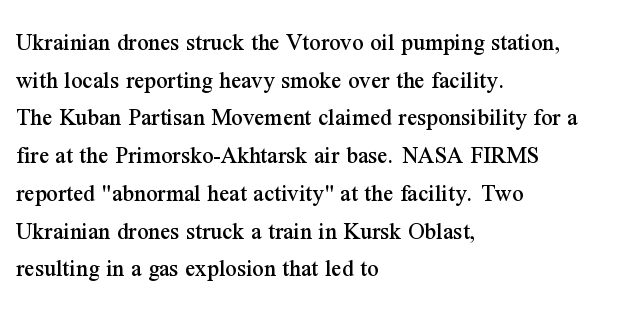
{"italic": "no", "underline": "no", "align": "left", "line_spacing": "normal", "line_spacing_ratio": 1.51, "letter_spacing": "normal", "letter_spacing_em": 0.0, "glyph_px": 25}
